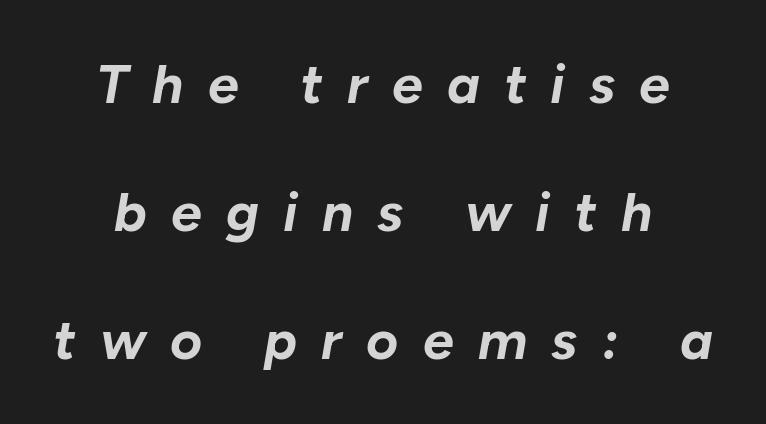
{"italic": "yes", "lean": "right", "slant_degrees": 10, "bold": "yes", "weight": "bold", "width": "normal", "stroke_contrast": "low", "x_height": "medium", "monospaced": "no", "underline": "no", "line_spacing": "loose", "line_spacing_ratio": 2.33, "letter_spacing": "wide", "letter_spacing_em": 0.44, "glyph_px": 55}
